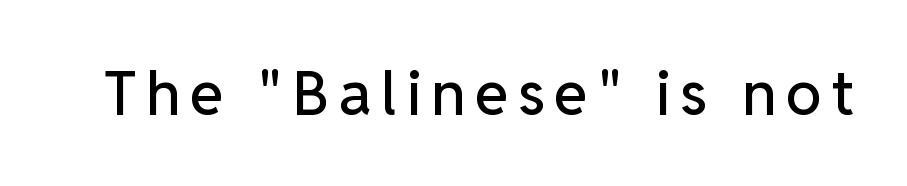
The image shows 61 px sans-serif type, upright; set not underlined; low stroke contrast and a medium x-height.
